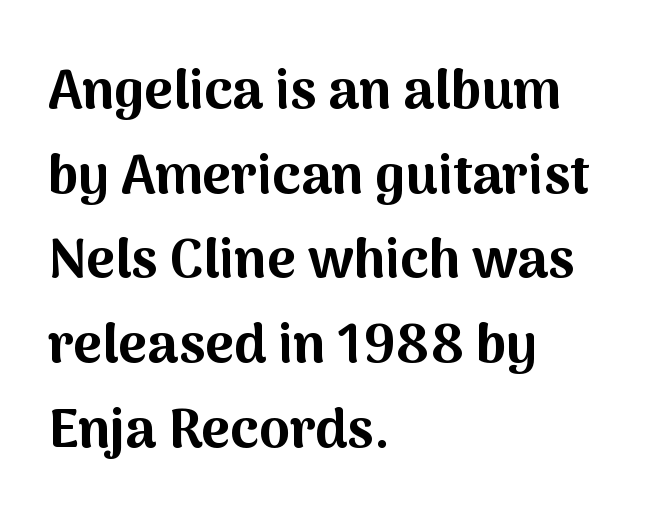
{"serif": "no", "italic": "no", "bold": "yes", "weight": "bold", "width": "normal", "stroke_contrast": "medium", "x_height": "medium", "monospaced": "no", "underline": "no", "align": "left", "line_spacing": "normal", "line_spacing_ratio": 1.54, "letter_spacing": "normal", "letter_spacing_em": 0.0, "glyph_px": 55}
